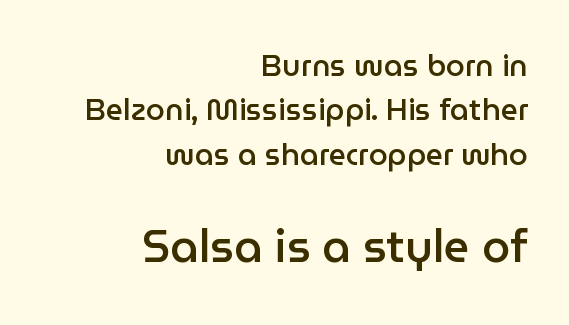
The image shows 45 px semibold sans-serif type, upright; set right-aligned, normal line spacing (1.48x), normal letter spacing, not underlined; the second (bottom) block is 1.5x larger; low stroke contrast and a medium x-height.
